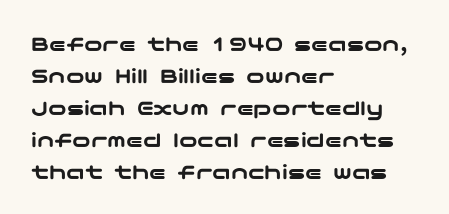
These lines are set flush left with a ragged right edge. Nope, not italic — everything's standing straight. Observe the ordinary spacing: letters are neighbours, not strangers. Vertically, the passage feels balanced, rows spaced as you'd expect. Has an underline been added? It has not.
